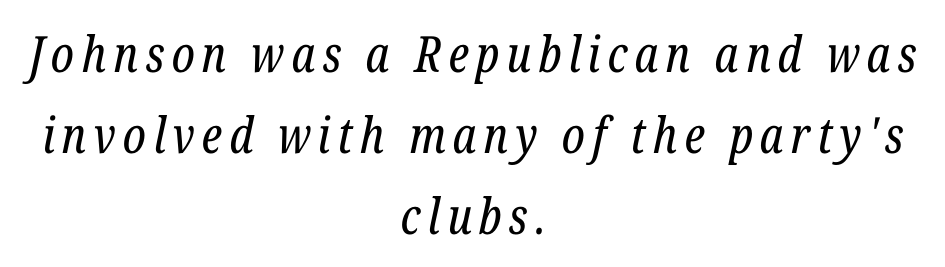
{"serif": "yes", "italic": "yes", "lean": "right", "slant_degrees": 12, "bold": "no", "weight": "regular", "width": "condensed", "stroke_contrast": "low", "x_height": "medium", "monospaced": "no", "underline": "no", "align": "center", "line_spacing": "normal", "line_spacing_ratio": 1.62, "glyph_px": 50}
